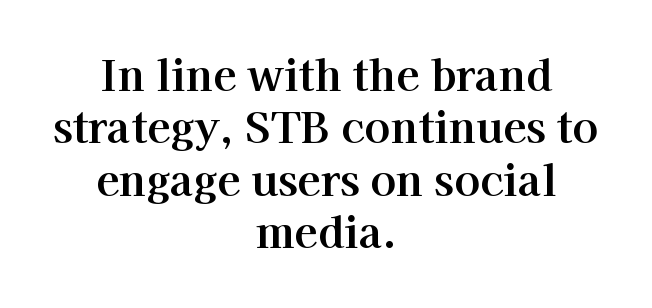
{"serif": "yes", "italic": "no", "width": "normal", "stroke_contrast": "high", "x_height": "medium", "monospaced": "no", "underline": "no", "align": "center", "line_spacing_ratio": 1.22, "letter_spacing": "normal", "letter_spacing_em": 0.0, "glyph_px": 43}
